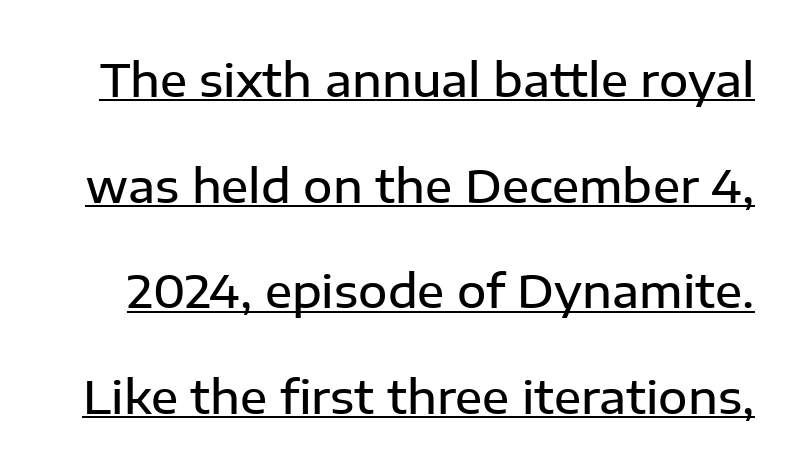
Q: Is the text bold? A: Semi-bold.
Q: Is the text italic (slanted)? A: No, it is upright.
Q: Is the typeface a serif or a sans-serif typeface? A: Sans-serif.
Q: Is the text underlined? A: Yes.
Q: Is the spacing between letters normal or unusually wide? A: Normal.
Q: Is the spacing between lines tight, normal or loose? A: Loose.
Q: Width (condensed, normal, or wide)? A: Normal.
Q: Stroke contrast? A: Low.
Q: x-height? A: Medium.
Q: Monospaced? A: No.
